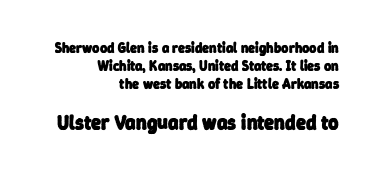
The image shows 20 px bold type; set right-aligned, normal line spacing (1.28x), normal letter spacing, not underlined; the second (bottom) block is 1.43x larger.
